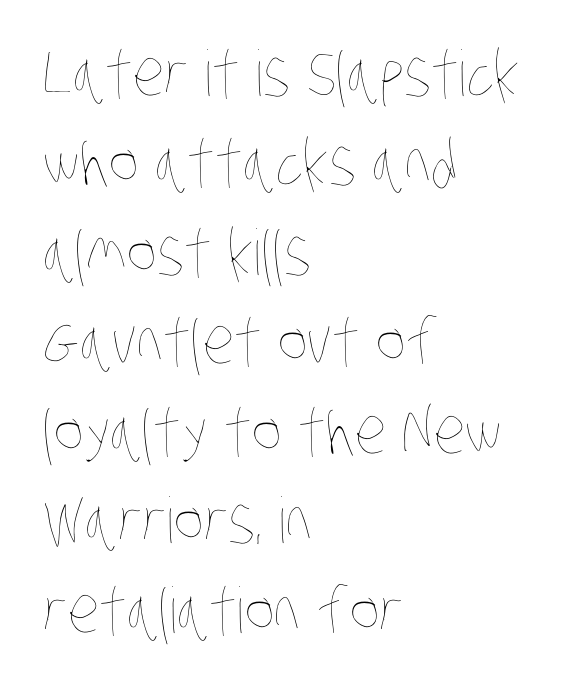
Q: Is the text bold? A: No.
Q: Is the text underlined? A: No.
Q: How is the paragraph aligned? A: Left-aligned.
Q: Is the spacing between letters normal or unusually wide? A: Normal.
Q: Is the spacing between lines tight, normal or loose? A: Normal.
Q: Width (condensed, normal, or wide)? A: Condensed.
Q: Stroke contrast? A: Low.
Q: x-height? A: Large.
Q: Monospaced? A: No.
